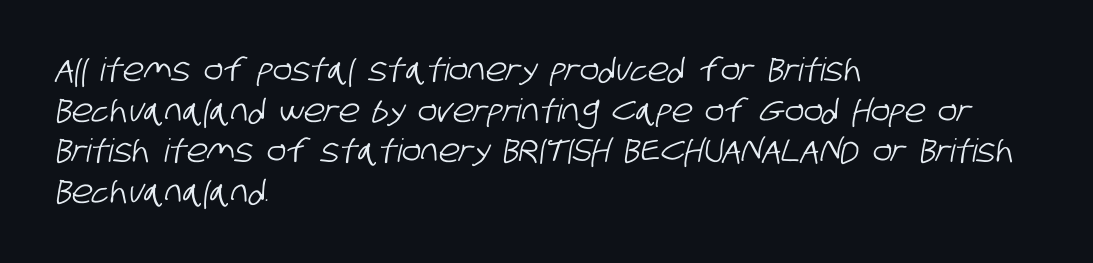
{"serif": "no", "width": "condensed", "stroke_contrast": "low", "x_height": "large", "monospaced": "no", "underline": "no", "align": "left", "line_spacing": "normal", "line_spacing_ratio": 1.27, "letter_spacing": "normal", "letter_spacing_em": 0.0, "glyph_px": 32}
